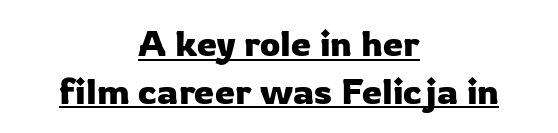
A student would call this center alignment; a typographer would say set centered. The letters sit at their default tracking, neither squeezed nor spread. It's the straight-up-and-down kind of type. Each letter keeps its own natural width here, so spacing adapts to shape.
